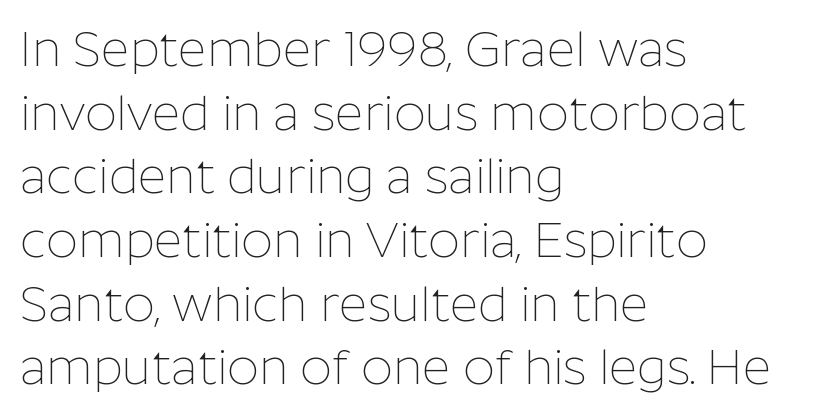
{"serif": "no", "italic": "no", "bold": "no", "weight": "thin", "width": "normal", "stroke_contrast": "low", "x_height": "medium", "monospaced": "no", "underline": "no", "align": "left", "line_spacing": "normal", "line_spacing_ratio": 1.3, "letter_spacing": "normal", "letter_spacing_em": 0.0, "glyph_px": 49}
